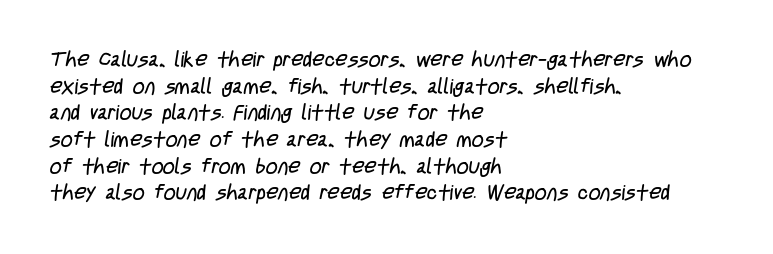
Q: Is the text bold? A: No.
Q: Is the text underlined? A: No.
Q: How is the paragraph aligned? A: Left-aligned.
Q: Is the spacing between letters normal or unusually wide? A: Normal.
Q: Is the spacing between lines tight, normal or loose? A: Normal.
